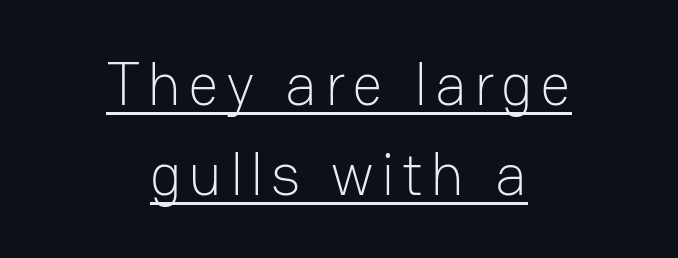
In designer terms, the underline attribute is active on this setting. Observe the absence of serifs on each vertical stroke in this sample. On a weight scale, this lands at 450 or below. This is roman type, the default non-slanted kind. Students, observe: this is what conventionally led text looks like.
